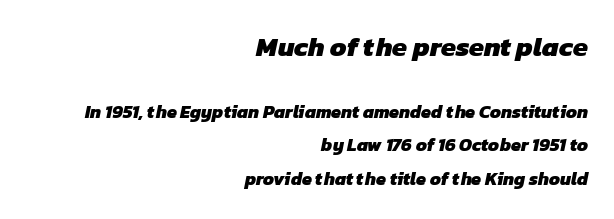
{"bold": "yes", "underline": "no", "align": "right", "line_spacing_ratio": 1.86, "letter_spacing": "normal", "letter_spacing_em": 0.0, "larger_block": "first", "size_ratio": 1.5, "glyph_px": 27}
